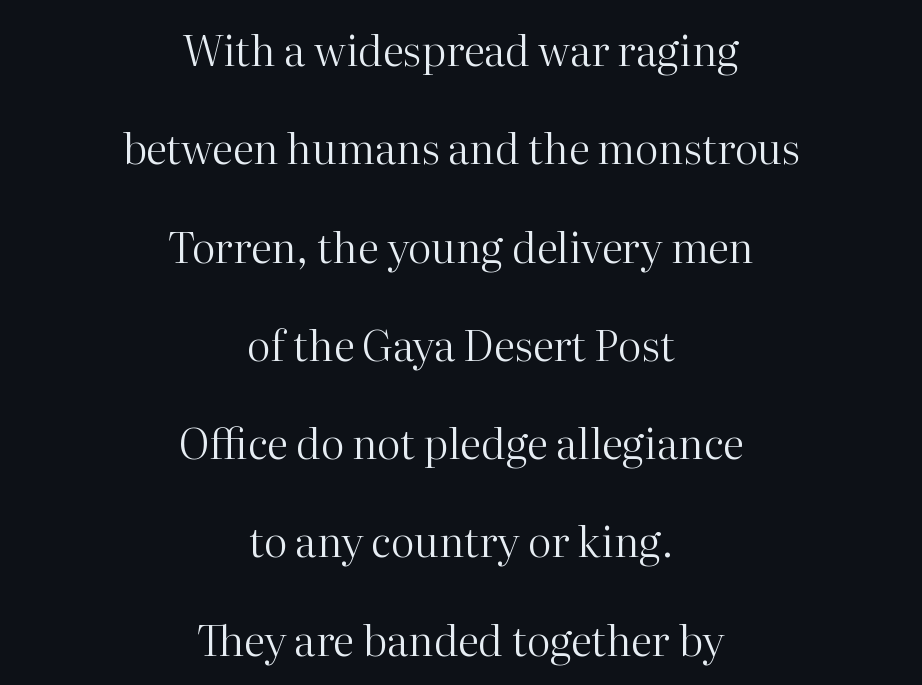
{"serif": "yes", "italic": "no", "bold": "no", "weight": "regular", "width": "normal", "stroke_contrast": "high", "x_height": "medium", "monospaced": "no", "underline": "no", "align": "center", "line_spacing": "loose", "line_spacing_ratio": 2.34, "letter_spacing": "normal", "letter_spacing_em": 0.0, "glyph_px": 42}
